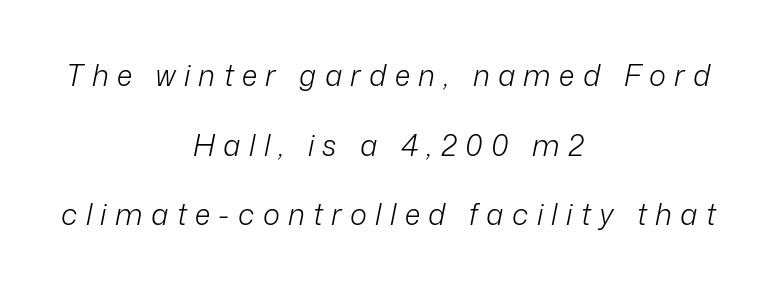
{"italic": "yes", "lean": "right", "slant_degrees": 12, "bold": "no", "weight": "light", "width": "normal", "stroke_contrast": "low", "x_height": "medium", "monospaced": "no", "underline": "no", "align": "center", "line_spacing": "loose", "line_spacing_ratio": 2.4, "letter_spacing": "wide", "letter_spacing_em": 0.29, "glyph_px": 29}
